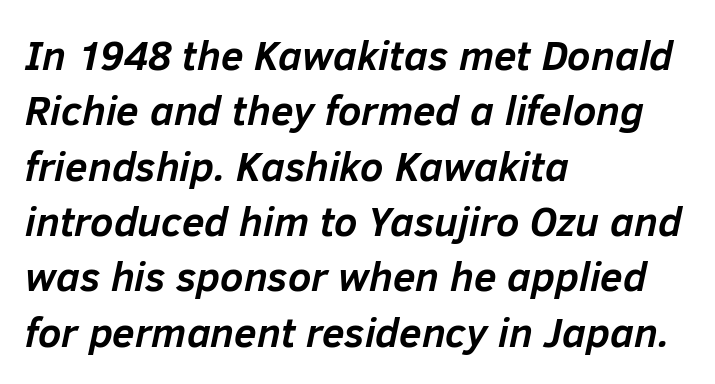
Descender tails drop into unmarked territory. Words appear dense and cohesive because spacing is normal. Proportional: the letters do not fall into vertical columns. The rendering applies a slant to the glyphs. The vertical gap from one line to the next is medium. In terms of weight, the rendering is a true, heavy bold.
